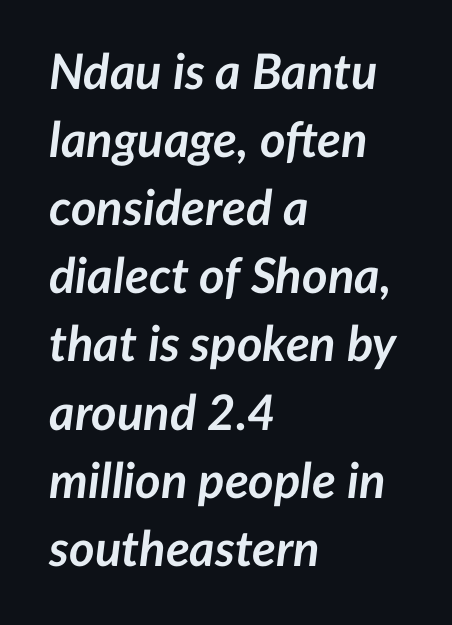
The image shows 49 px semibold type, italic (leaning right); set left-aligned, normal line spacing (1.39x), normal letter spacing, not underlined; low stroke contrast and a medium x-height.
